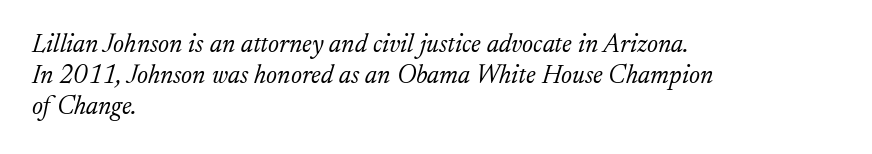
The rendering anchors every line to the left-hand side. The gap between lines stays unmarked. Spacing between characters is what you'd get straight out of the box. A quiet, ordinary-to-light weight characterises the typeface. Designer's note — italics engaged.
